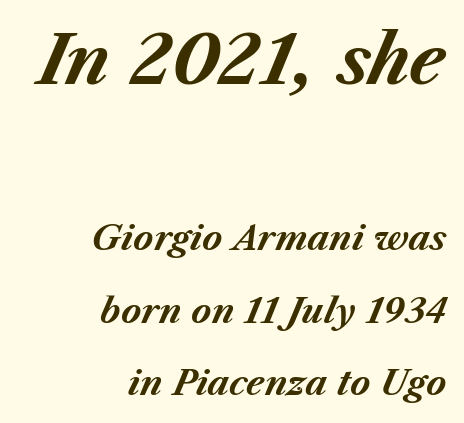
{"italic": "yes", "lean": "right", "slant_degrees": 23, "bold": "yes", "weight": "bold", "width": "normal", "stroke_contrast": "medium", "x_height": "medium", "monospaced": "no", "underline": "no", "align": "right", "line_spacing": "loose", "line_spacing_ratio": 2.13, "letter_spacing": "normal", "letter_spacing_em": 0.0, "larger_block": "first", "size_ratio": 2.0, "glyph_px": 68}
